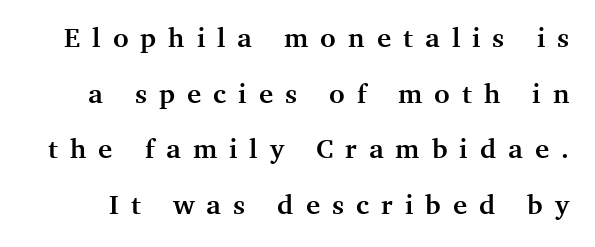
The image shows 27 px bold type, upright; set loose line spacing (2.06x), unusually wide letter spacing (+0.45 em), not underlined.
